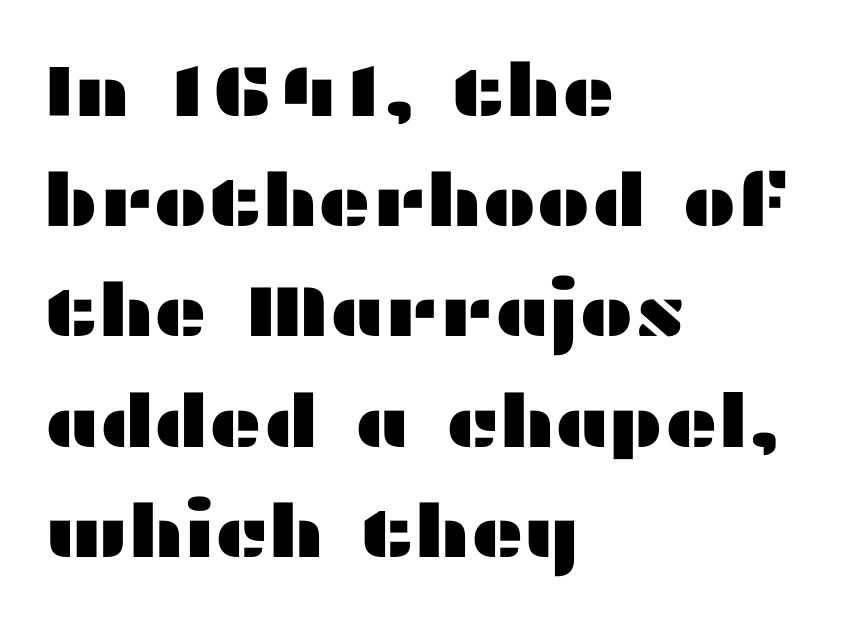
The image shows 73 px wide sans-serif type, upright; set left-aligned, normal line spacing (1.51x), normal letter spacing, not underlined; medium stroke contrast and a medium x-height.
